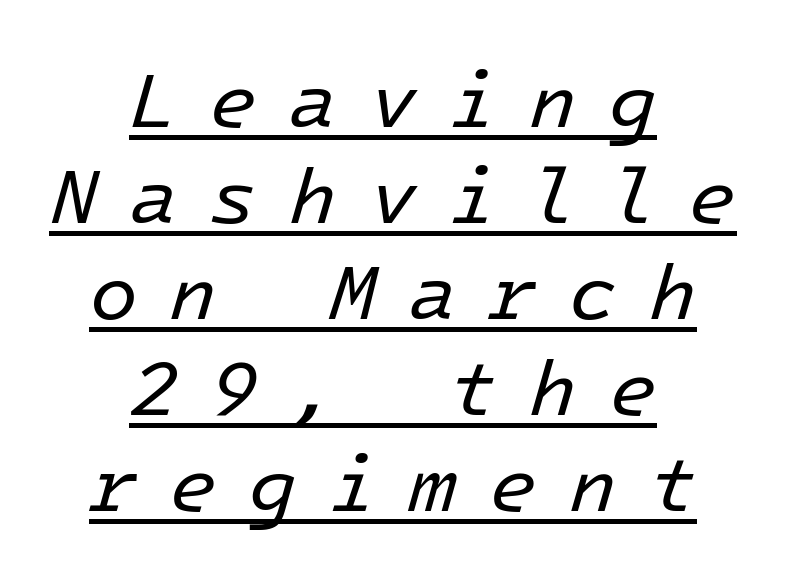
{"italic": "yes", "lean": "right", "slant_degrees": 16, "bold": "no", "weight": "regular", "width": "normal", "stroke_contrast": "low", "x_height": "medium", "underline": "yes", "align": "center", "line_spacing_ratio": 1.23, "letter_spacing": "wide", "letter_spacing_em": 0.41, "glyph_px": 78}
